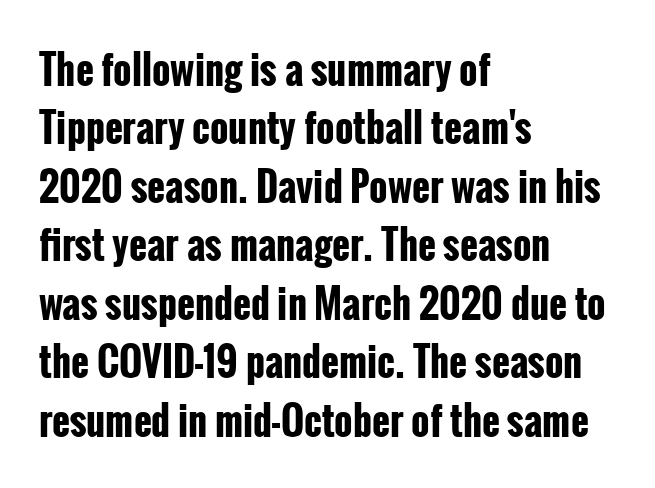
The image shows 39 px bold, condensed sans-serif type, upright; set left-aligned, normal line spacing (1.5x), normal letter spacing, not underlined; low stroke contrast and a medium x-height.
